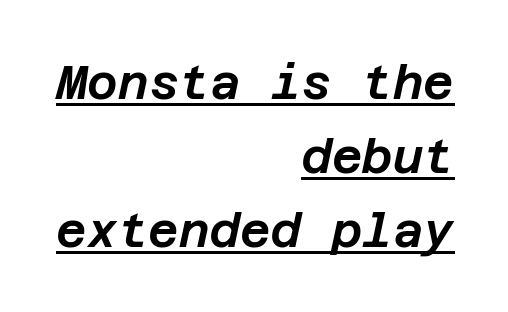
The image shows 47 px text type, italic (leaning right); set right-aligned, normal line spacing (1.57x), normal letter spacing, underlined; low stroke contrast and a large x-height.
